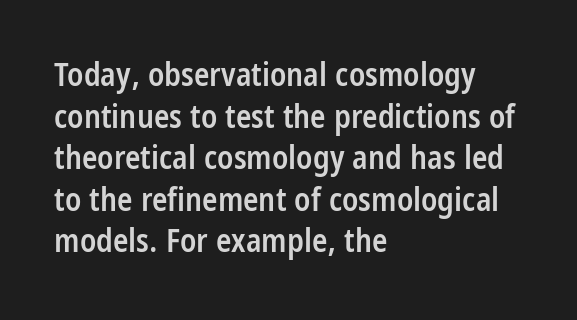
In terms of weight, the rendering is demibold, just under bold. Teacher's note: observe the even left margin — that is flush-left alignment. The strip under each line holds only bare page. Compared with typical paragraphs, the rows here are spaced about the same.
